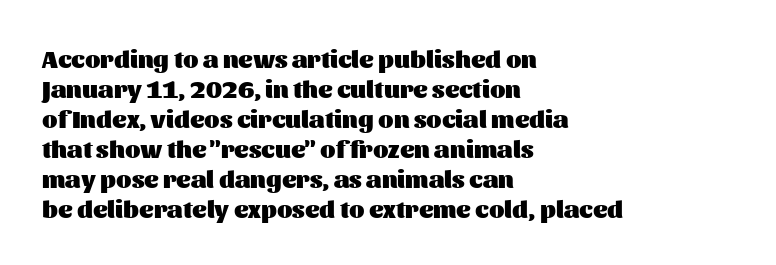
Default kerning and tracking; the words read as compact shapes. The letters stand upright; this is a roman face. Pretty heavy lettering here — definitely bold. The words here are not underlined.
